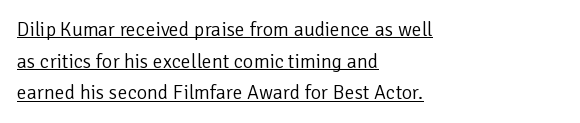
{"italic": "no", "bold": "no", "underline": "yes", "align": "left", "line_spacing": "normal", "line_spacing_ratio": 1.58, "letter_spacing": "normal", "letter_spacing_em": 0.0, "glyph_px": 20}
